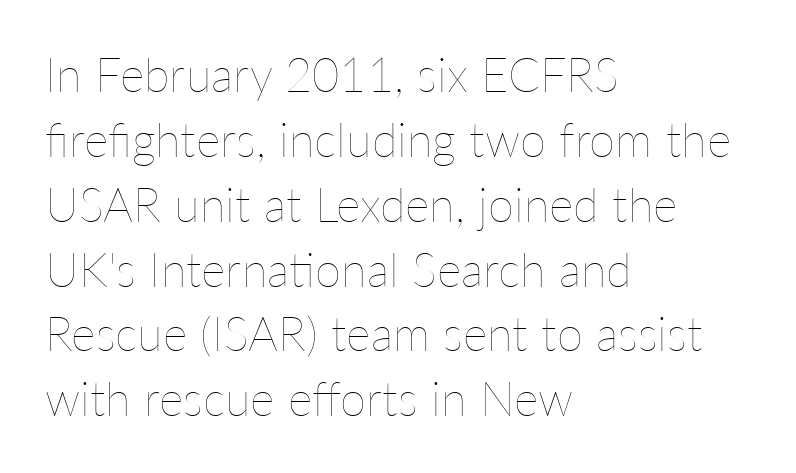
Proportional: the letters do not fall into vertical columns. No italicization has been applied; the sample stays upright. The rows are spaced the way most documents space them. Caption: multi-line text, flush left, ragged right.
